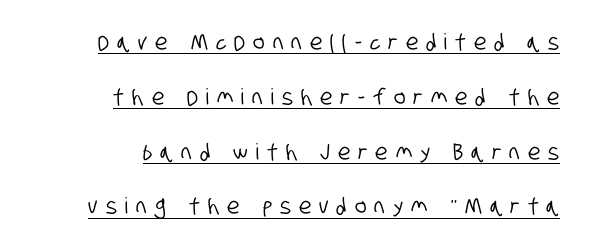
The image shows 22 px text type; set right-aligned, loose line spacing (2.49x), unusually wide letter spacing (+0.37 em), underlined.
